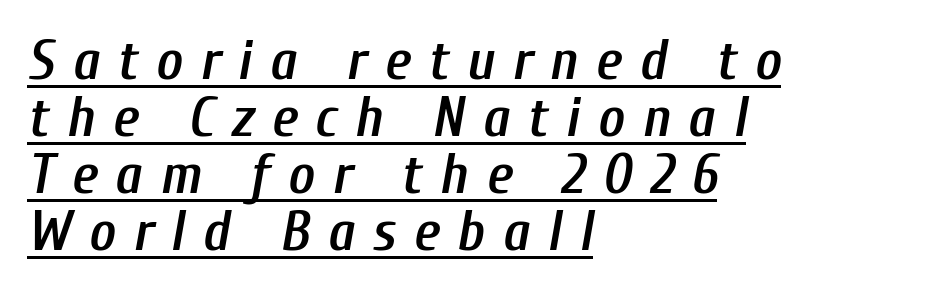
The image shows 57 px semibold, condensed type, italic (leaning right); set left-aligned, tight line spacing (1.0x), unusually wide letter spacing (+0.31 em), underlined; low stroke contrast and a medium x-height.
